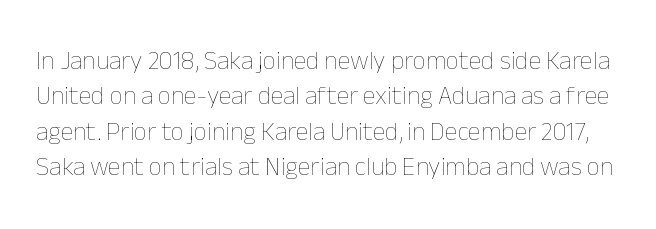
The image shows 26 px text type, upright; set normal line spacing (1.36x), normal letter spacing, not underlined.
